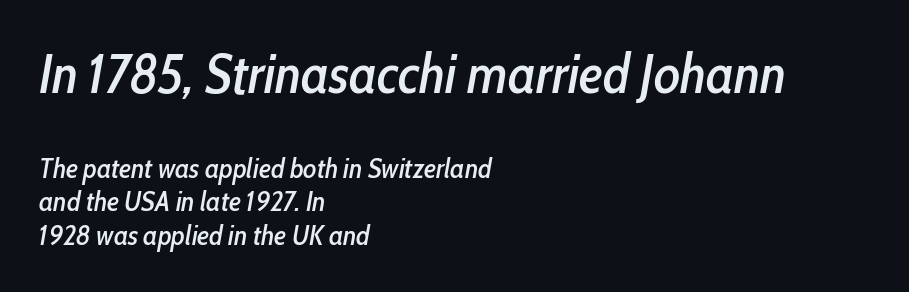
Q: Is the text italic (slanted)? A: Yes, it leans right by about 10 degrees.
Q: Is the text underlined? A: No.
Q: How is the paragraph aligned? A: Left-aligned.
Q: Is the spacing between letters normal or unusually wide? A: Normal.
Q: Which block of text is set in a larger size, the first (top) or the second (bottom)? A: The first (top) one.
Q: Width (condensed, normal, or wide)? A: Condensed.
Q: Stroke contrast? A: Low.
Q: x-height? A: Medium.
Q: Monospaced? A: No.
